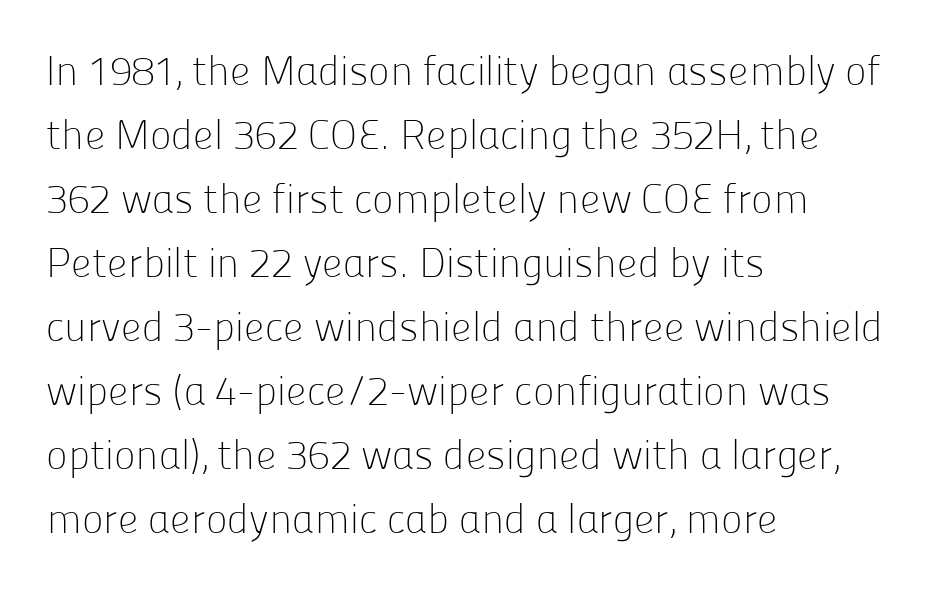
The image shows 41 px light sans-serif type, upright; set left-aligned, normal line spacing (1.56x), normal letter spacing, not underlined; low stroke contrast and a medium x-height.
